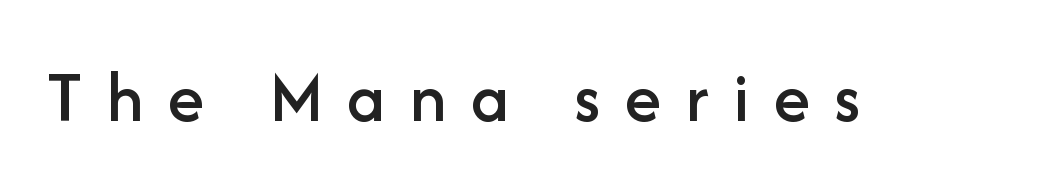
Q: Is the text italic (slanted)? A: No, it is upright.
Q: Is the typeface a serif or a sans-serif typeface? A: Sans-serif.
Q: Is the text underlined? A: No.
Q: Is the spacing between letters normal or unusually wide? A: Unusually wide.
Q: Width (condensed, normal, or wide)? A: Normal.
Q: Stroke contrast? A: Low.
Q: x-height? A: Medium.
Q: Monospaced? A: No.
